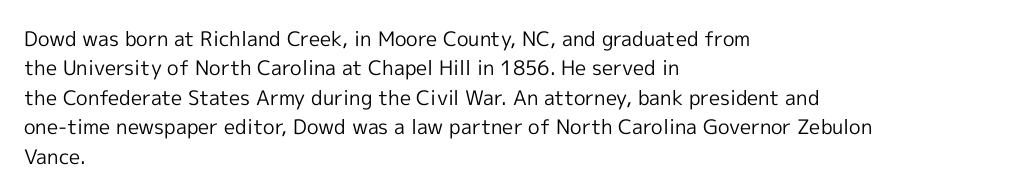
Q: Is the text bold? A: No.
Q: Is the text italic (slanted)? A: No, it is upright.
Q: Is the text underlined? A: No.
Q: How is the paragraph aligned? A: Left-aligned.
Q: Is the spacing between letters normal or unusually wide? A: Normal.
Q: Is the spacing between lines tight, normal or loose? A: Normal.
